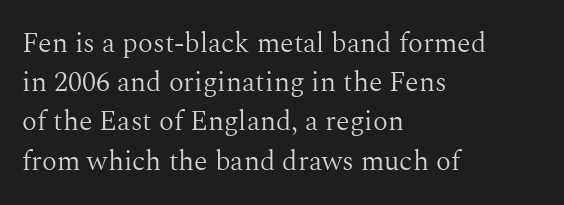
{"serif": "yes", "italic": "no", "bold": "no", "weight": "light", "width": "normal", "stroke_contrast": "medium", "x_height": "medium", "monospaced": "no", "underline": "no", "align": "left", "line_spacing": "normal", "line_spacing_ratio": 1.4, "letter_spacing": "normal", "letter_spacing_em": 0.0, "glyph_px": 28}
